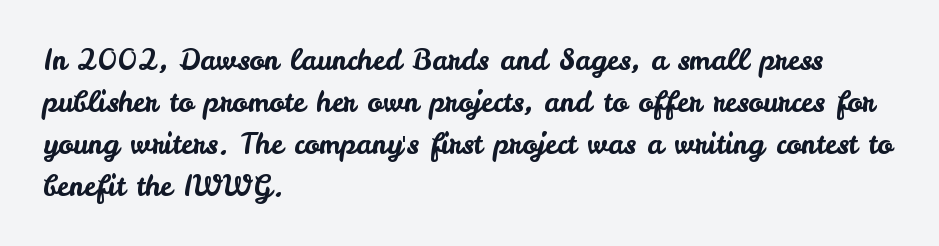
The image shows 28 px sans-serif type; set left-aligned, normal line spacing (1.5x), normal letter spacing, not underlined; low stroke contrast and a small x-height.
